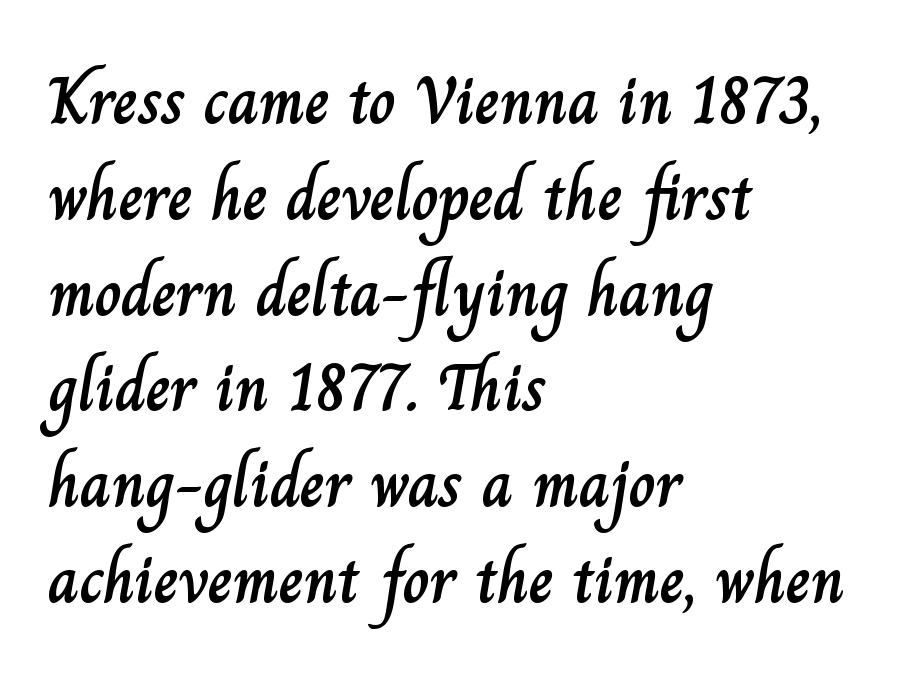
Nobody touched the tracking dial on this one. The glyphs are unaccompanied by any horizontal stroke below them. Spacing verdict: proportional, widths tailored to each character. Each line starts at the same left margin while the right side varies. Summary of vertical rhythm: regular, with standard interline spacing.
